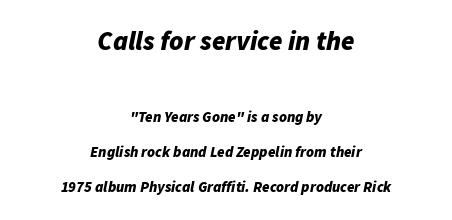
{"italic": "yes", "lean": "right", "slant_degrees": 11, "bold": "yes", "underline": "no", "align": "center", "line_spacing": "loose", "line_spacing_ratio": 2.32, "letter_spacing": "normal", "letter_spacing_em": 0.0, "larger_block": "first", "size_ratio": 1.8, "glyph_px": 27}
